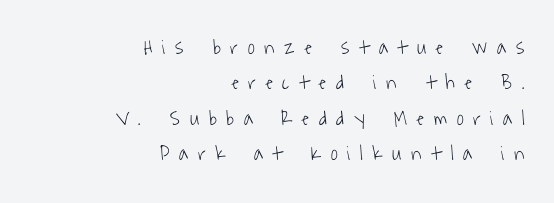
Q: Is the text bold? A: No.
Q: Is the text underlined? A: No.
Q: How is the paragraph aligned? A: Right-aligned.
Q: Is the spacing between letters normal or unusually wide? A: Unusually wide.
Q: Is the spacing between lines tight, normal or loose? A: Normal.
